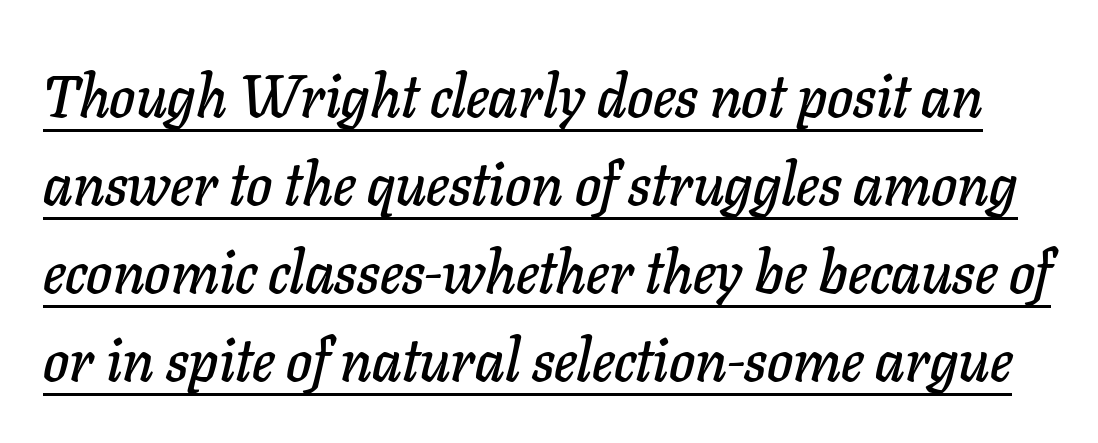
{"italic": "yes", "lean": "right", "slant_degrees": 11, "width": "normal", "stroke_contrast": "low", "x_height": "medium", "monospaced": "no", "underline": "yes", "line_spacing": "normal", "line_spacing_ratio": 1.49, "letter_spacing": "normal", "letter_spacing_em": 0.0, "glyph_px": 59}
